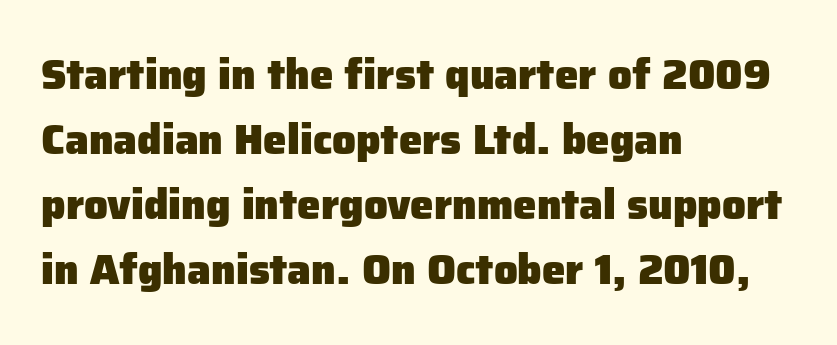
The image shows 42 px heavy sans-serif type, upright; set left-aligned, normal line spacing (1.55x), normal letter spacing, not underlined; low stroke contrast and a medium x-height.
